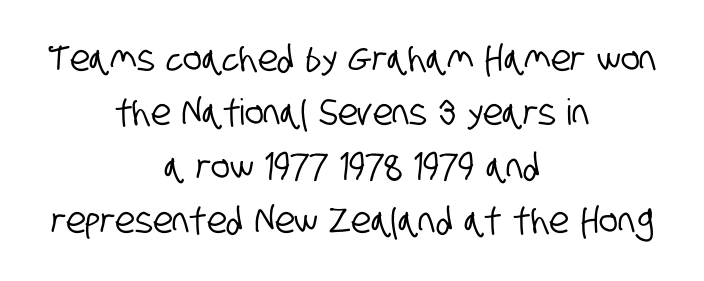
The image shows 36 px condensed sans-serif type; set centered, normal line spacing (1.5x), normal letter spacing, not underlined; low stroke contrast and a large x-height.
